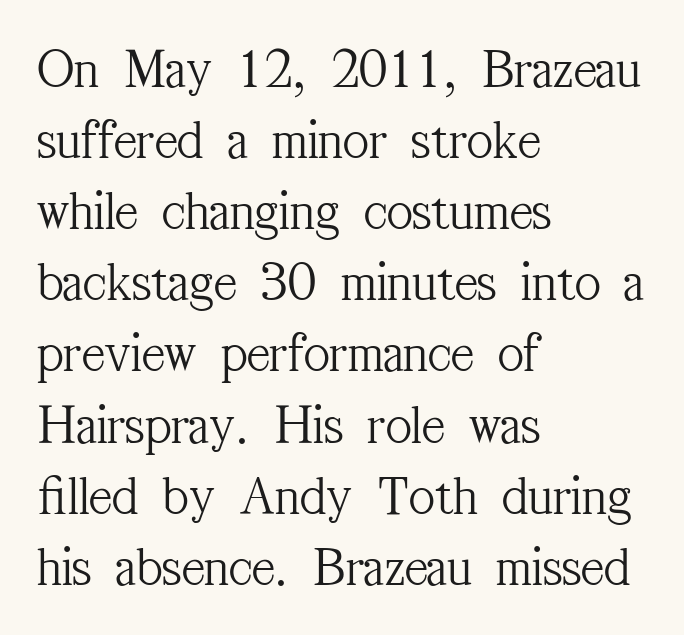
Q: Is the text bold? A: No.
Q: Is the text italic (slanted)? A: No, it is upright.
Q: Is the typeface a serif or a sans-serif typeface? A: Serif.
Q: Is the text underlined? A: No.
Q: How is the paragraph aligned? A: Left-aligned.
Q: Is the spacing between letters normal or unusually wide? A: Normal.
Q: Is the spacing between lines tight, normal or loose? A: Normal.
Q: Width (condensed, normal, or wide)? A: Condensed.
Q: Stroke contrast? A: Medium.
Q: x-height? A: Medium.
Q: Monospaced? A: No.
